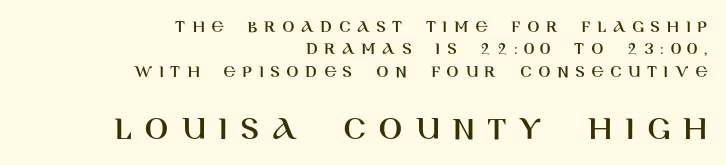
{"serif": "no", "italic": "no", "width": "normal", "stroke_contrast": "high", "x_height": "large", "monospaced": "no", "underline": "no", "align": "right", "line_spacing_ratio": 1.24, "letter_spacing": "wide", "letter_spacing_em": 0.36, "larger_block": "second", "size_ratio": 1.94, "glyph_px": 35}
